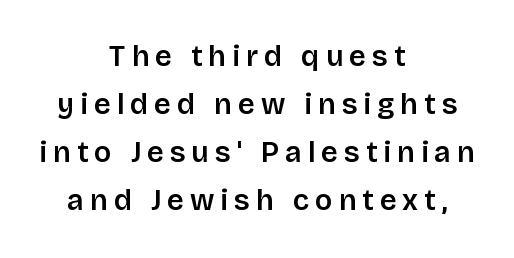
The image shows 29 px sans-serif type, upright; set centered, normal line spacing (1.66x), unusually wide letter spacing (+0.21 em), not underlined; low stroke contrast and a large x-height.
